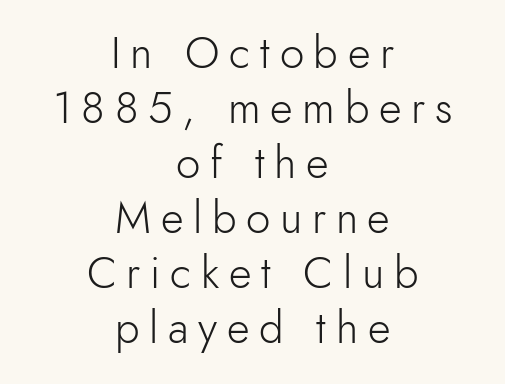
{"serif": "no", "italic": "no", "bold": "no", "weight": "light", "width": "normal", "x_height": "small", "monospaced": "no", "underline": "no", "align": "center", "line_spacing": "normal", "line_spacing_ratio": 1.25, "letter_spacing": "wide", "letter_spacing_em": 0.22, "glyph_px": 44}
